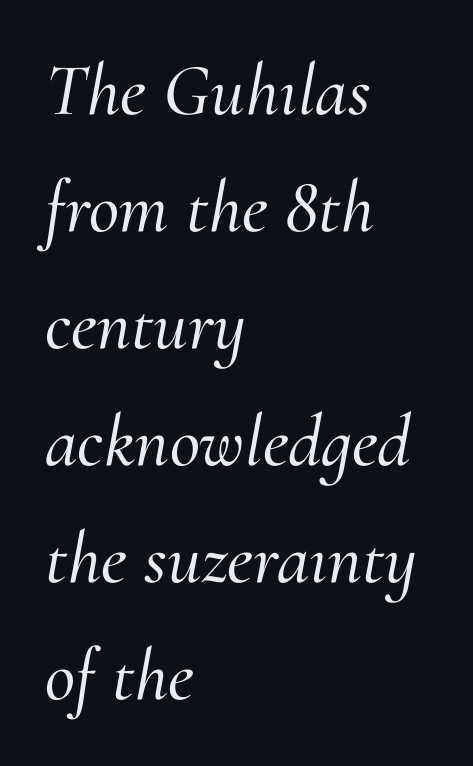
The image shows 74 px serif type, italic (leaning right); set left-aligned, normal line spacing (1.58x), normal letter spacing, not underlined; medium stroke contrast and a small x-height.
